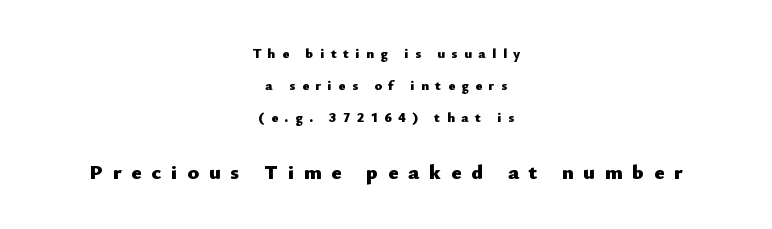
The image shows 21 px bold type, upright; set centered, loose line spacing (2.28x), unusually wide letter spacing (+0.47 em), not underlined; the second (bottom) block is 1.5x larger.
